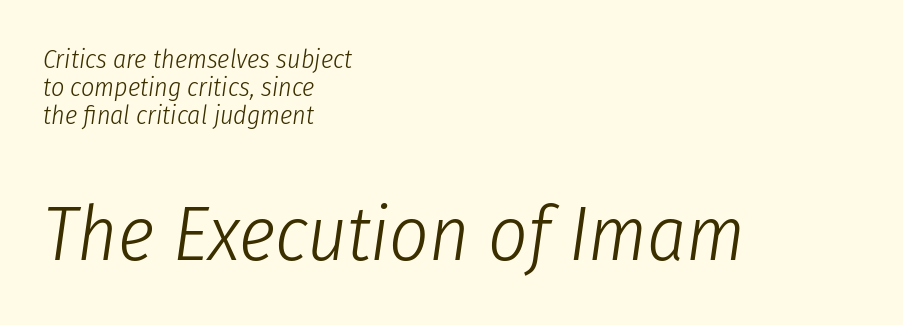
Q: Is the text bold? A: No.
Q: Is the text italic (slanted)? A: Yes, it leans right by about 8 degrees.
Q: Is the text underlined? A: No.
Q: How is the paragraph aligned? A: Left-aligned.
Q: Is the spacing between letters normal or unusually wide? A: Normal.
Q: Is the spacing between lines tight, normal or loose? A: Tight.
Q: Which block of text is set in a larger size, the first (top) or the second (bottom)? A: The second (bottom) one.
Q: Width (condensed, normal, or wide)? A: Condensed.
Q: Stroke contrast? A: Low.
Q: x-height? A: Medium.
Q: Monospaced? A: No.
